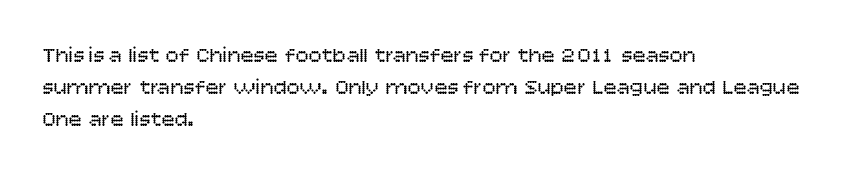
Q: Is the text bold? A: No.
Q: Is the text italic (slanted)? A: No, it is upright.
Q: Is the text underlined? A: No.
Q: How is the paragraph aligned? A: Left-aligned.
Q: Is the spacing between letters normal or unusually wide? A: Normal.
Q: Is the spacing between lines tight, normal or loose? A: Normal.
